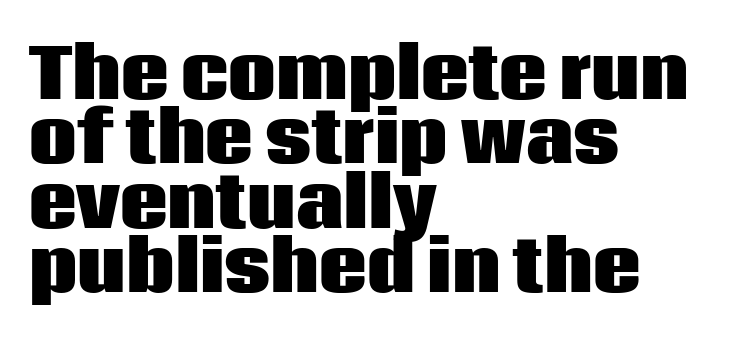
The image shows 67 px heavy sans-serif type, upright; set left-aligned, tight line spacing (0.96x), normal letter spacing, not underlined; low stroke contrast and a large x-height.
